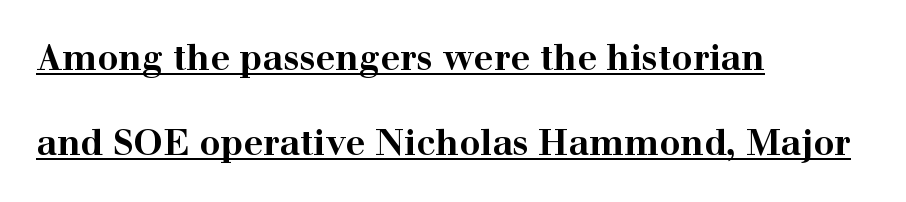
{"serif": "yes", "italic": "no", "bold": "yes", "weight": "bold", "width": "wide", "stroke_contrast": "high", "x_height": "medium", "monospaced": "no", "underline": "yes", "align": "left", "line_spacing": "loose", "line_spacing_ratio": 2.43, "letter_spacing": "normal", "letter_spacing_em": 0.0, "glyph_px": 35}
